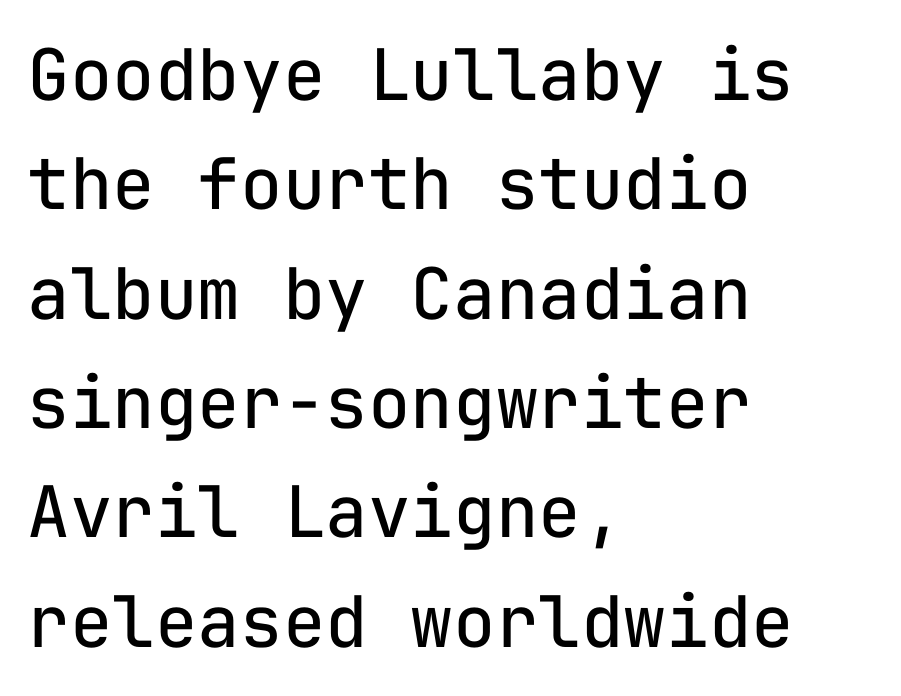
{"serif": "no", "italic": "no", "bold": "no", "weight": "regular", "width": "normal", "stroke_contrast": "low", "x_height": "medium", "monospaced": "yes", "underline": "no", "align": "left", "line_spacing": "normal", "line_spacing_ratio": 1.54, "letter_spacing": "normal", "letter_spacing_em": 0.0, "glyph_px": 71}
